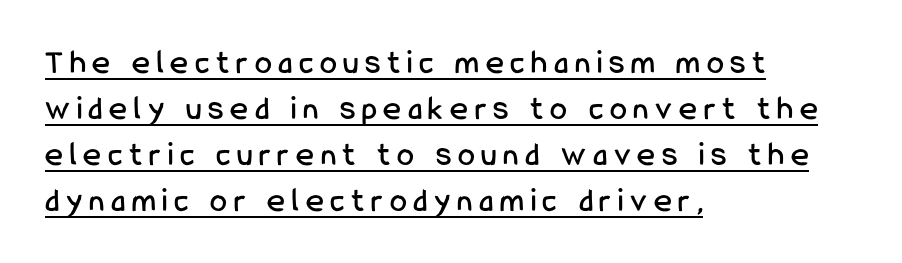
{"serif": "no", "italic": "no", "width": "condensed", "stroke_contrast": "low", "x_height": "medium", "monospaced": "no", "underline": "yes", "align": "left", "line_spacing": "normal", "line_spacing_ratio": 1.35, "letter_spacing": "wide", "letter_spacing_em": 0.2, "glyph_px": 34}
